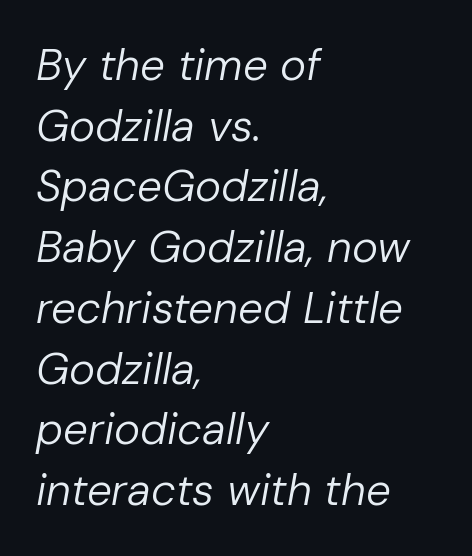
{"italic": "yes", "lean": "right", "slant_degrees": 10, "bold": "no", "weight": "regular", "width": "normal", "stroke_contrast": "low", "x_height": "medium", "monospaced": "no", "underline": "no", "align": "left", "line_spacing": "normal", "line_spacing_ratio": 1.38, "letter_spacing": "normal", "letter_spacing_em": 0.0, "glyph_px": 44}
